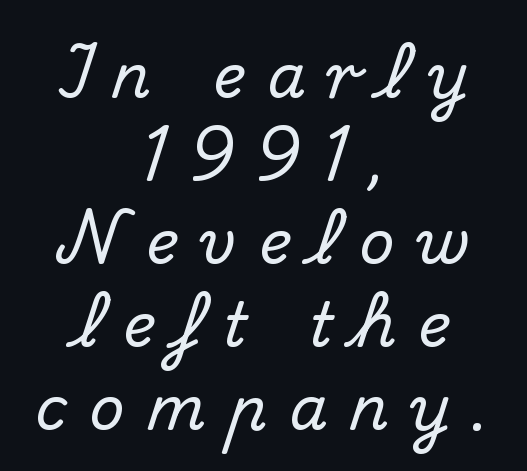
Interline gaps are of average width in this sample. The lines in this sample share a center point and differ in where they start and stop. This rendering features lettering with no underline. Characters follow at a spacing far wider than the type designer built in.
